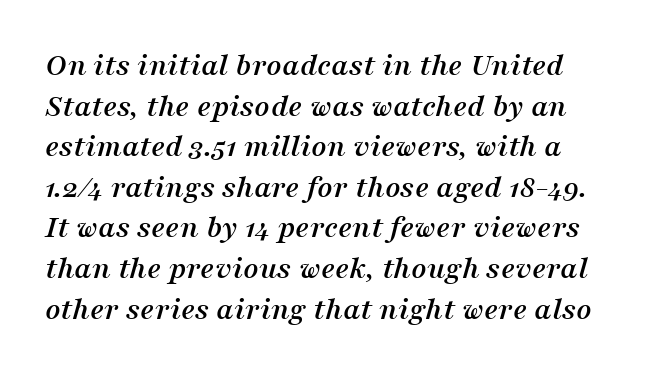
{"serif": "yes", "italic": "yes", "lean": "right", "slant_degrees": 16, "width": "normal", "stroke_contrast": "medium", "x_height": "medium", "monospaced": "no", "underline": "no", "line_spacing_ratio": 1.23, "letter_spacing": "normal", "letter_spacing_em": 0.0, "glyph_px": 33}
